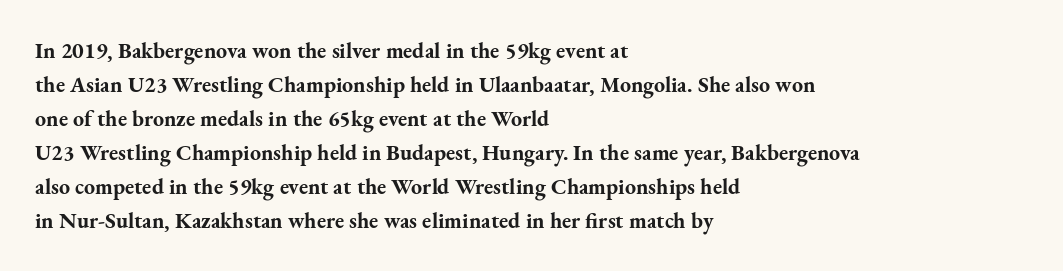
Underline: absent. Default kerning and tracking; the words read as compact shapes. Successive baselines arrive at the customary interval. You can tell it's not italic because the verticals are truly vertical. One-word summary of the alignment: left. These lines carry a lot of weight — the face is fully bold.
